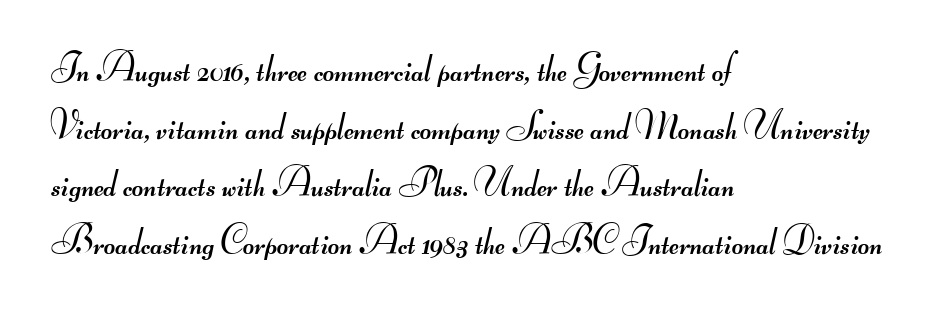
A typesetter would call this proportional, since set widths differ per character. A normal amount of white space separates one row of letters from the next. Descenders hang freely into open space. No chunkiness to these letters — they're not bold. How are the letters spaced? Ordinarily, with no added tracking. The passage is arranged the way most books set body copy — flush left.
